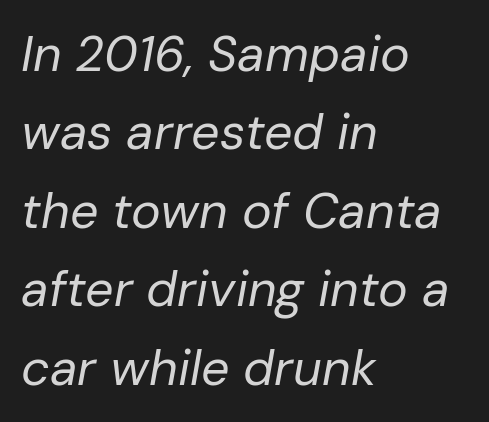
Varying glyph widths throughout — classic text-font behaviour. On a weight scale, this lands at 450 or below. Tracking value appears to be zero — textbook default spacing. The axis of the letterforms is tilted away from vertical. The space beneath each line is pristine and unruled.
